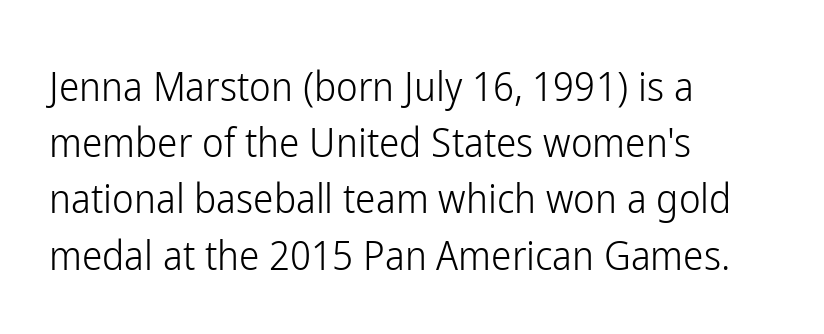
{"serif": "no", "italic": "no", "bold": "no", "weight": "light", "width": "condensed", "stroke_contrast": "low", "x_height": "medium", "monospaced": "no", "underline": "no", "align": "left", "line_spacing": "normal", "line_spacing_ratio": 1.37, "letter_spacing": "normal", "letter_spacing_em": 0.0, "glyph_px": 41}
